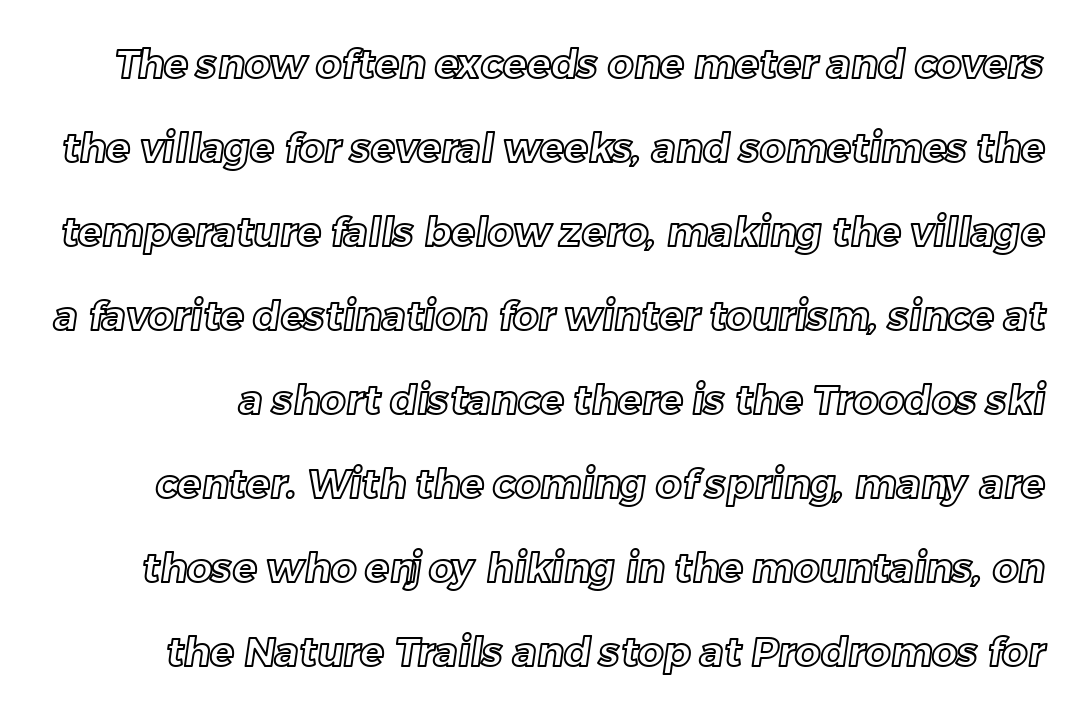
{"width": "normal", "x_height": "medium", "monospaced": "no", "underline": "no", "line_spacing": "loose", "line_spacing_ratio": 2.1, "letter_spacing": "normal", "letter_spacing_em": 0.0, "glyph_px": 40}
